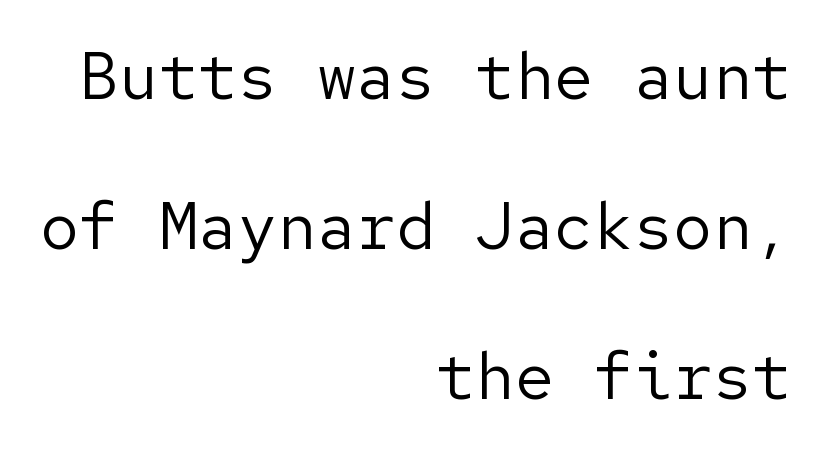
{"serif": "no", "italic": "no", "bold": "no", "weight": "regular", "width": "normal", "stroke_contrast": "low", "x_height": "medium", "underline": "no", "align": "right", "line_spacing": "loose", "line_spacing_ratio": 2.27, "letter_spacing": "normal", "letter_spacing_em": 0.0, "glyph_px": 66}
